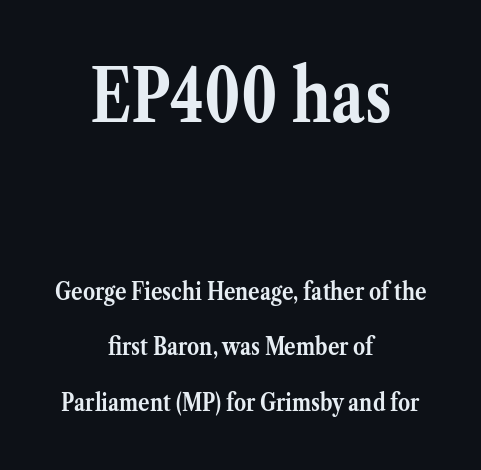
The image shows 72 px semibold serif type, upright; set centered, loose line spacing (2.31x), normal letter spacing, not underlined; the first (top) block is 3.0x larger; medium stroke contrast and a medium x-height.
